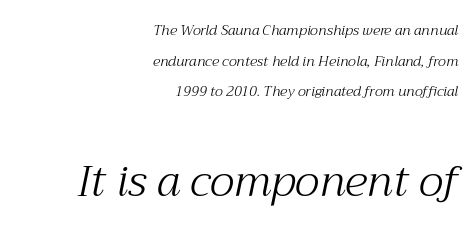
This rendering leaves character spacing at its baseline value. These lines are rendered in a variable-pitch font. The strokes are not fattened; the text isn't bold. The specimen reads as italic at a glance.
